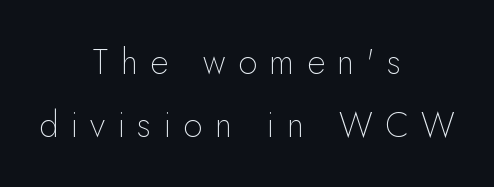
The image shows 35 px thin sans-serif type, upright; set centered, line spacing 1.79x, unusually wide letter spacing (+0.35 em), not underlined; low stroke contrast and a small x-height.
